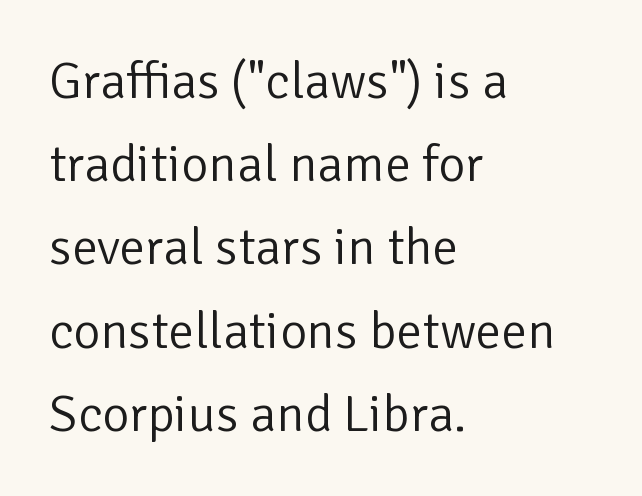
Q: Is the text bold? A: No.
Q: Is the text italic (slanted)? A: No, it is upright.
Q: Is the typeface a serif or a sans-serif typeface? A: Sans-serif.
Q: Is the text underlined? A: No.
Q: How is the paragraph aligned? A: Left-aligned.
Q: Is the spacing between letters normal or unusually wide? A: Normal.
Q: Is the spacing between lines tight, normal or loose? A: Normal.
Q: Width (condensed, normal, or wide)? A: Normal.
Q: Stroke contrast? A: Low.
Q: x-height? A: Medium.
Q: Monospaced? A: No.
